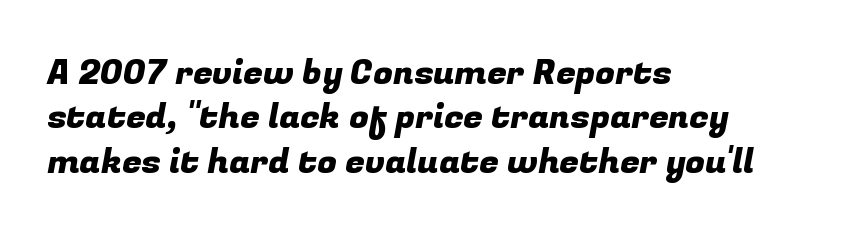
{"serif": "no", "width": "normal", "stroke_contrast": "low", "x_height": "medium", "monospaced": "no", "underline": "no", "align": "left", "line_spacing": "normal", "line_spacing_ratio": 1.27, "letter_spacing": "normal", "letter_spacing_em": 0.0, "glyph_px": 35}
